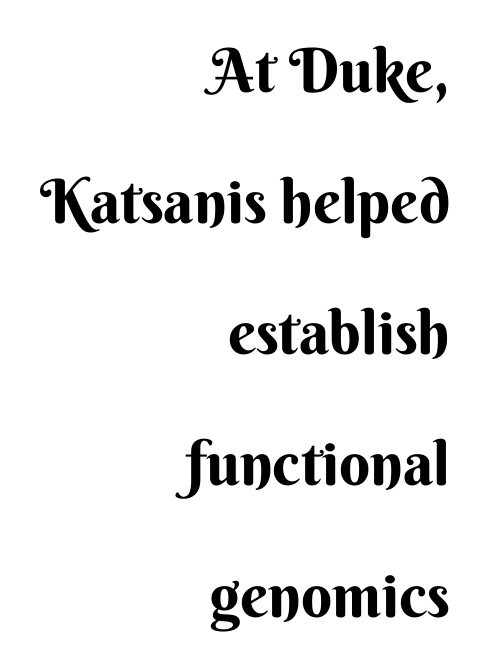
Typographically, this falls in the sans-serif category. The face used here is proportionally spaced, like ordinary book or web type. The foot of each line stays bare and open. Does extra space separate the letters? No, they use regular spacing.
